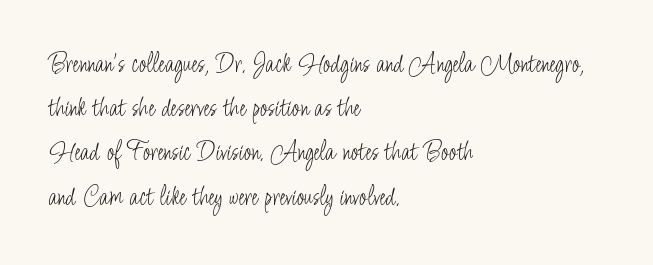
The image shows 28 px light, condensed sans-serif type; set left-aligned, normal line spacing (1.58x), normal letter spacing, not underlined; low stroke contrast and a small x-height.
